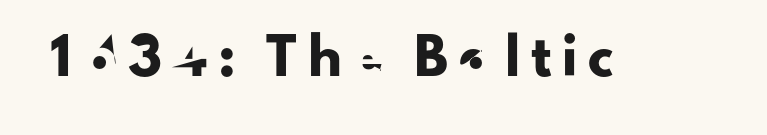
These lines are rendered in a variable-pitch font. The letterforms stand isolated, each surrounded by extra space. No feet cap the strokes, marking this as sans-serif type. A roman cut, with each character standing at attention.
